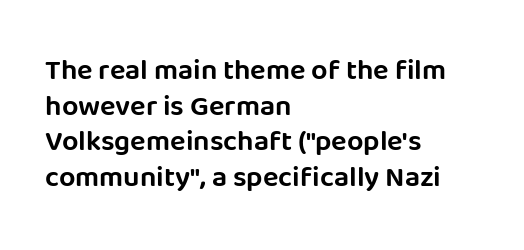
The letters sit at their default tracking, neither squeezed nor spread. Nope, no serifs anywhere on these letters. Rendered with straight, roman letterforms. Horizontal alignment here is leftward, the default for most running prose.
